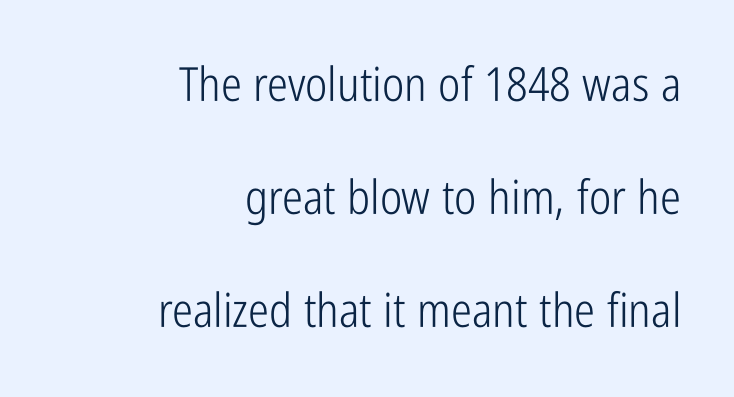
Q: Is the text bold? A: No.
Q: Is the text italic (slanted)? A: No, it is upright.
Q: Is the typeface a serif or a sans-serif typeface? A: Sans-serif.
Q: Is the text underlined? A: No.
Q: How is the paragraph aligned? A: Right-aligned.
Q: Is the spacing between letters normal or unusually wide? A: Normal.
Q: Is the spacing between lines tight, normal or loose? A: Loose.
Q: Width (condensed, normal, or wide)? A: Condensed.
Q: Stroke contrast? A: Low.
Q: x-height? A: Medium.
Q: Monospaced? A: No.
